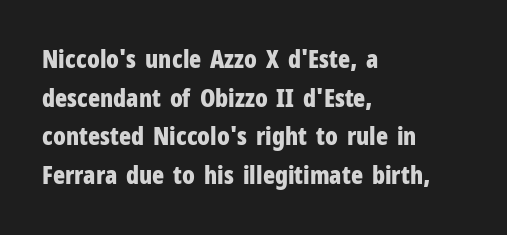
Q: Is the text bold? A: Yes.
Q: Is the text italic (slanted)? A: No, it is upright.
Q: Is the text underlined? A: No.
Q: How is the paragraph aligned? A: Left-aligned.
Q: Is the spacing between letters normal or unusually wide? A: Normal.
Q: Is the spacing between lines tight, normal or loose? A: Normal.
